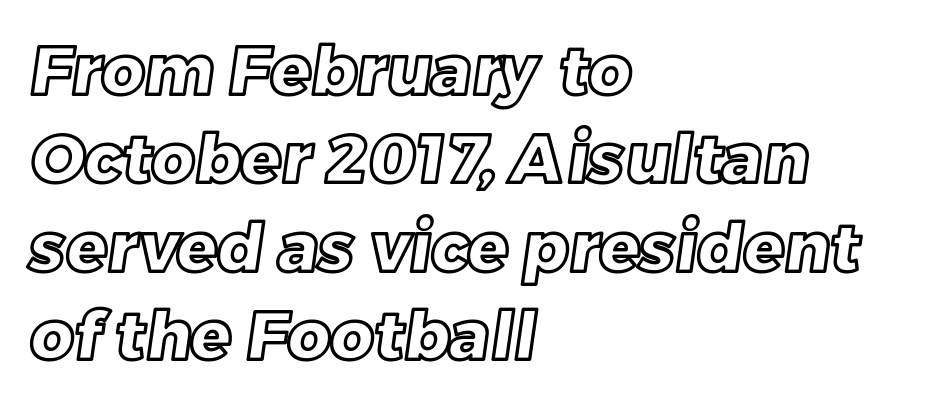
{"width": "normal", "x_height": "large", "monospaced": "no", "underline": "no", "align": "left", "line_spacing": "normal", "line_spacing_ratio": 1.32, "letter_spacing": "normal", "letter_spacing_em": 0.0, "glyph_px": 67}
